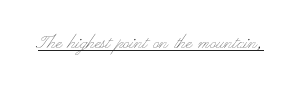
The image shows 22 px text type; set normal letter spacing, underlined.
